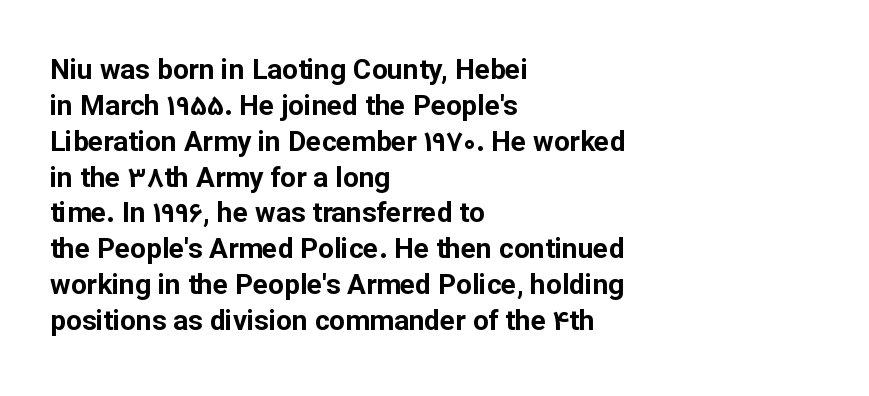
A student would call this left alignment; a typographer would say flush left, rag right. Caption: bold face, heavy strokes. Nope, not italic — everything's standing straight. Compared with typical paragraphs, the rows here are spaced about the same. Type style note: lacks serifs. Bare-footed words on every line.
